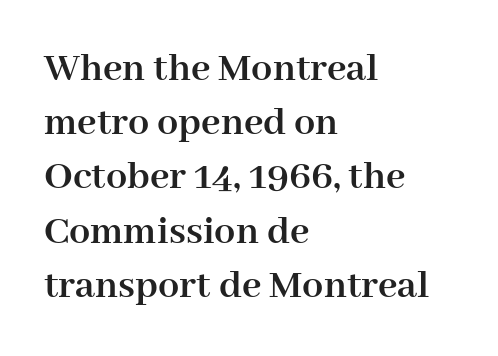
{"serif": "yes", "italic": "no", "bold": "yes", "weight": "semibold", "width": "normal", "stroke_contrast": "high", "x_height": "medium", "monospaced": "no", "underline": "no", "align": "left", "line_spacing": "normal", "line_spacing_ratio": 1.29, "letter_spacing": "normal", "letter_spacing_em": 0.0, "glyph_px": 42}
